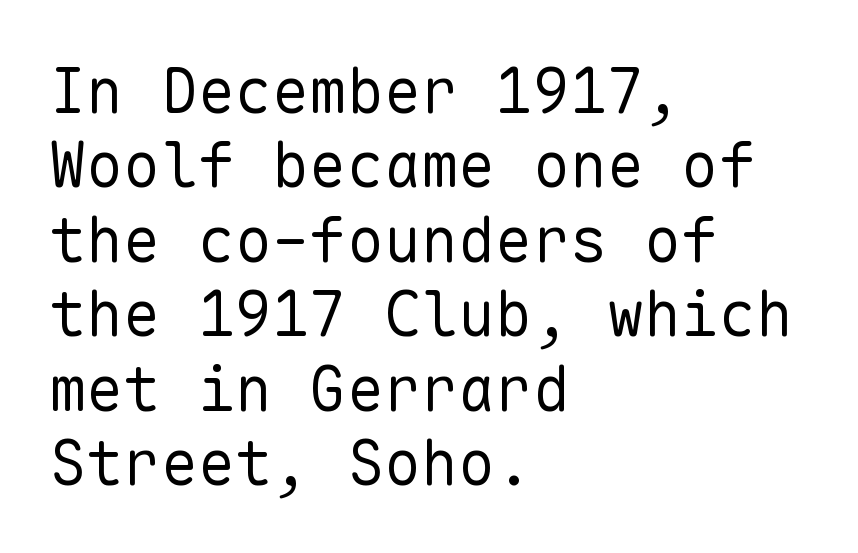
The image shows 62 px regular-weight sans-serif type, upright, monospaced; set left-aligned, line spacing 1.2x, normal letter spacing, not underlined; low stroke contrast and a medium x-height.
